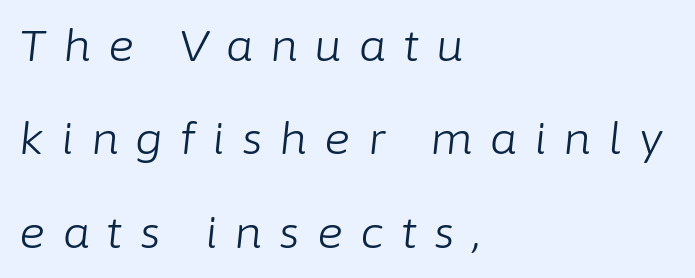
{"italic": "yes", "lean": "right", "slant_degrees": 6, "bold": "no", "weight": "light", "width": "normal", "stroke_contrast": "low", "x_height": "medium", "monospaced": "no", "underline": "no", "align": "left", "line_spacing": "loose", "line_spacing_ratio": 2.12, "letter_spacing": "wide", "letter_spacing_em": 0.39, "glyph_px": 44}
